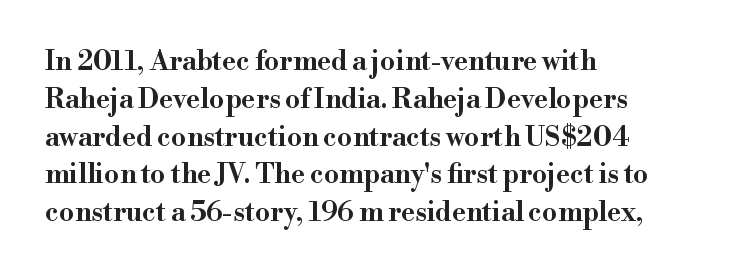
The ragged edge is on the right, which tells us the setting is flush left. Underline: absent. Does the leading feel generous? No, just average. The type is set solid horizontally, with unmodified tracking.
